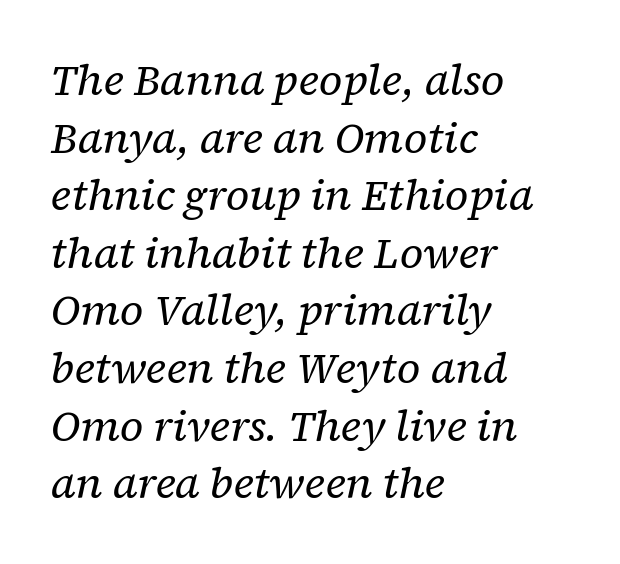
The image shows 43 px regular-weight serif type, italic (leaning right); set left-aligned, normal line spacing (1.34x), normal letter spacing, not underlined; low stroke contrast and a medium x-height.
